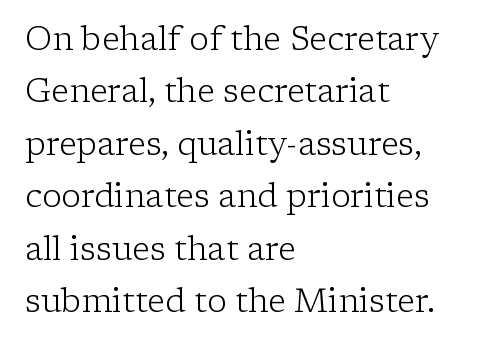
Short and long lines alike share a common starting point at left. Spacing between characters is what you'd get straight out of the box. Typographically, this falls in the serif category. The passage shown is typed in a proportional face where columns would drift. Check the space under the baseline: it is left empty. The designer left line spacing at the default.
